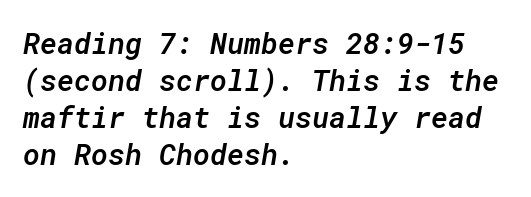
Q: Is the text bold? A: Semi-bold.
Q: Is the text italic (slanted)? A: Yes, it leans right by about 10 degrees.
Q: Is the text underlined? A: No.
Q: How is the paragraph aligned? A: Left-aligned.
Q: Is the spacing between letters normal or unusually wide? A: Normal.
Q: Is the spacing between lines tight, normal or loose? A: Normal.
Q: Width (condensed, normal, or wide)? A: Normal.
Q: Stroke contrast? A: Low.
Q: x-height? A: Medium.
Q: Monospaced? A: Yes.
